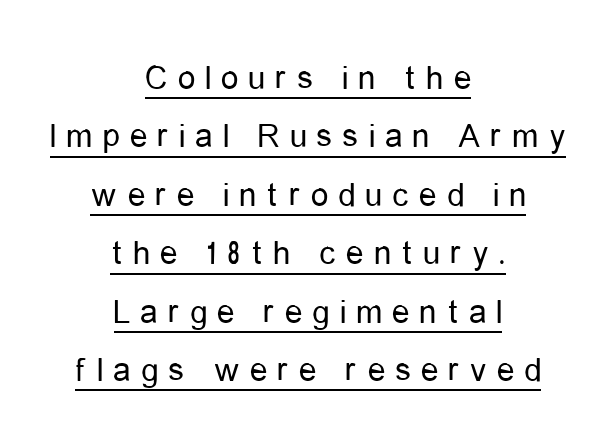
Q: Is the text bold? A: No.
Q: Is the text italic (slanted)? A: No, it is upright.
Q: Is the typeface a serif or a sans-serif typeface? A: Sans-serif.
Q: Is the text underlined? A: Yes.
Q: How is the paragraph aligned? A: Centered.
Q: Is the spacing between letters normal or unusually wide? A: Unusually wide.
Q: Is the spacing between lines tight, normal or loose? A: Normal.
Q: Width (condensed, normal, or wide)? A: Condensed.
Q: Stroke contrast? A: Low.
Q: x-height? A: Medium.
Q: Monospaced? A: No.
